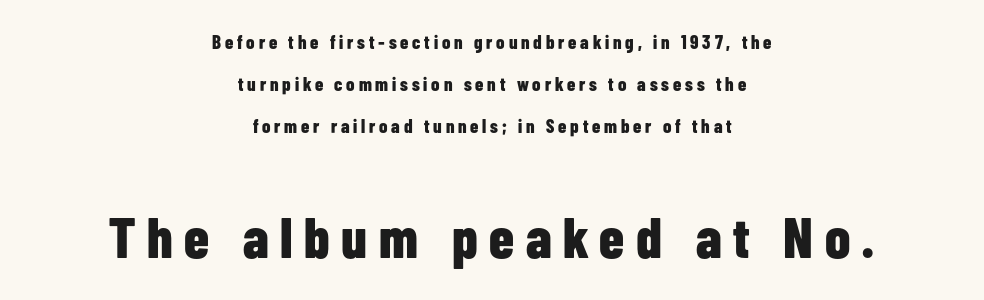
Q: Is the text bold? A: Yes.
Q: Is the text italic (slanted)? A: No, it is upright.
Q: Is the typeface a serif or a sans-serif typeface? A: Sans-serif.
Q: Is the text underlined? A: No.
Q: How is the paragraph aligned? A: Centered.
Q: Is the spacing between letters normal or unusually wide? A: Unusually wide.
Q: Is the spacing between lines tight, normal or loose? A: Loose.
Q: Which block of text is set in a larger size, the first (top) or the second (bottom)? A: The second (bottom) one.
Q: Width (condensed, normal, or wide)? A: Condensed.
Q: Stroke contrast? A: Low.
Q: x-height? A: Medium.
Q: Monospaced? A: No.
